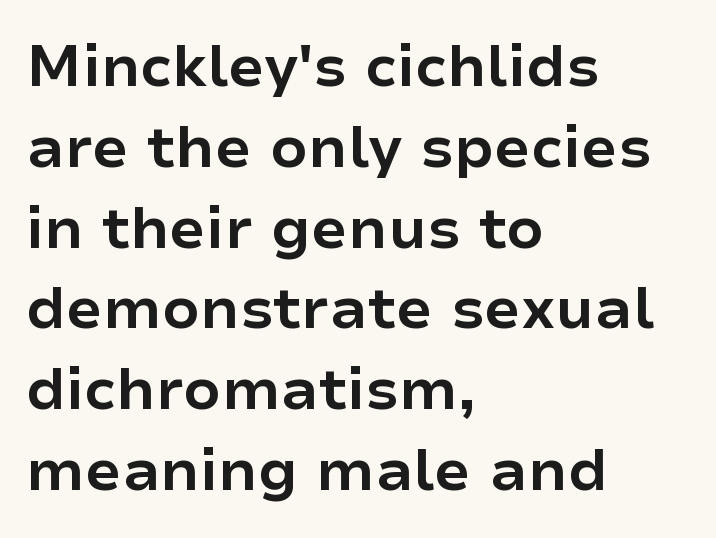
Unmarked baselines from the first word to the last. Between one letter and the next there's only the usual sliver of space. A typesetter would call this proportional, since set widths differ per character. Every stem runs plumb, perpendicular to the baseline. Letterform terminals end flat and unadorned throughout the passage. Line starts are locked; line ends wander.
